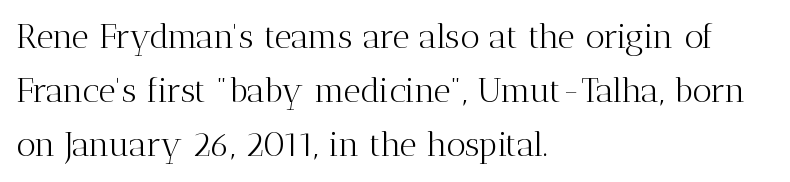
Default kerning and tracking; the words read as compact shapes. Is the block centered? No — it sits flush against the left margin. Compared with a typical body face, this is equally light or lighter still. Is this a fixed-width face? No — the glyphs have proportional, varying widths. Each letter's strokes conclude with small projecting serifs.
